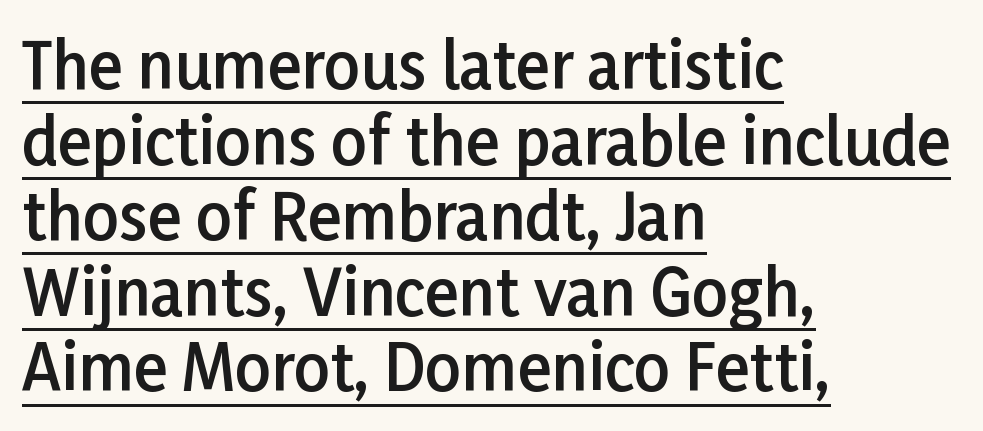
Q: Is the text bold? A: Semi-bold.
Q: Is the text italic (slanted)? A: No, it is upright.
Q: Is the typeface a serif or a sans-serif typeface? A: Sans-serif.
Q: Is the text underlined? A: Yes.
Q: How is the paragraph aligned? A: Left-aligned.
Q: Is the spacing between letters normal or unusually wide? A: Normal.
Q: Width (condensed, normal, or wide)? A: Normal.
Q: Stroke contrast? A: Low.
Q: x-height? A: Medium.
Q: Monospaced? A: No.
